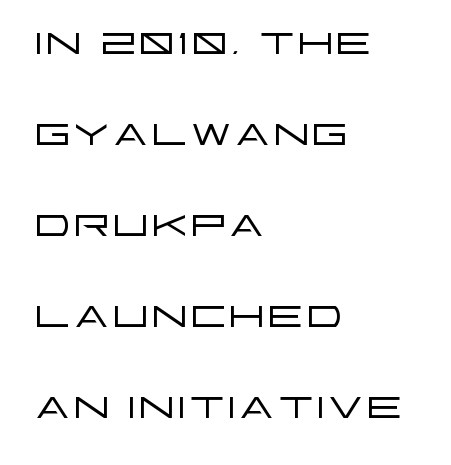
Q: Is the text bold? A: No.
Q: Is the text italic (slanted)? A: No, it is upright.
Q: Is the typeface a serif or a sans-serif typeface? A: Sans-serif.
Q: Is the text underlined? A: No.
Q: How is the paragraph aligned? A: Left-aligned.
Q: Is the spacing between letters normal or unusually wide? A: Normal.
Q: Is the spacing between lines tight, normal or loose? A: Normal.
Q: Width (condensed, normal, or wide)? A: Wide.
Q: Stroke contrast? A: Low.
Q: x-height? A: Large.
Q: Monospaced? A: No.
